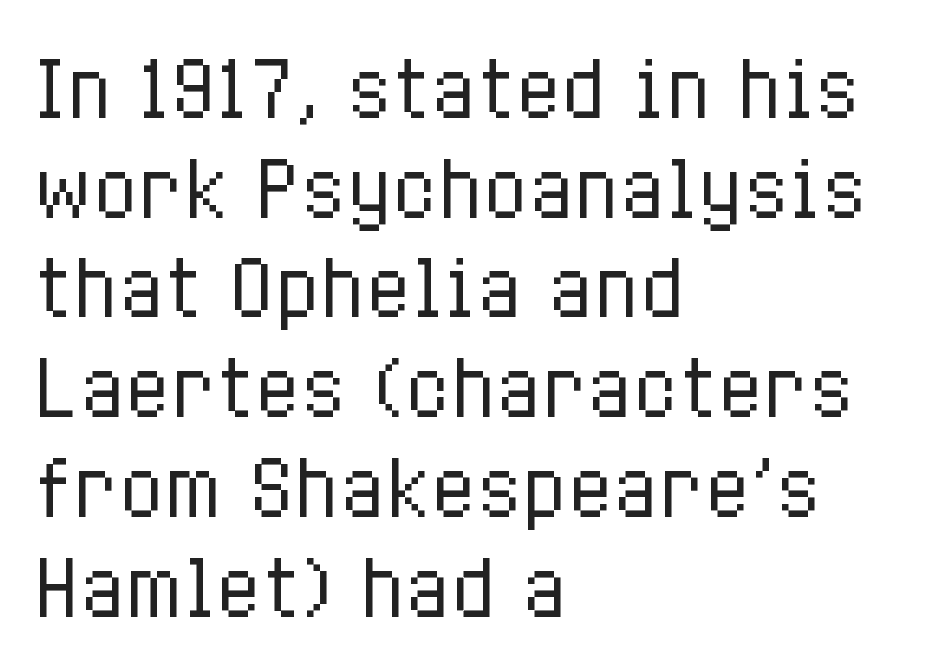
{"italic": "no", "bold": "no", "weight": "regular", "width": "condensed", "stroke_contrast": "low", "x_height": "medium", "monospaced": "no", "underline": "no", "align": "left", "line_spacing": "normal", "line_spacing_ratio": 1.33, "letter_spacing": "normal", "letter_spacing_em": 0.0, "glyph_px": 75}
